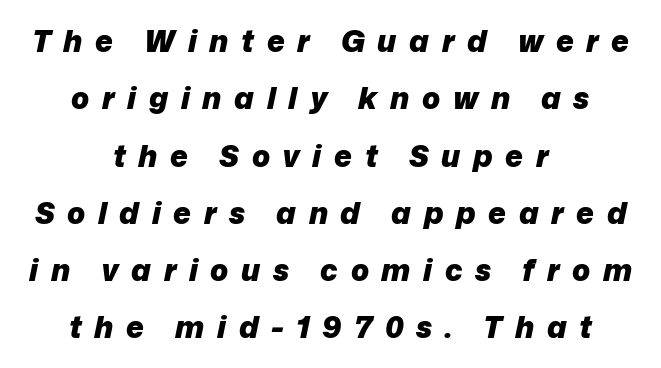
Spacing verdict: proportional, widths tailored to each character. Emphasis by weight is at full strength: bold. The specimen reads as italic at a glance. Underlining? Definitely not there. Short note: letters widely spaced. The designer dialed line spacing up above the default.
